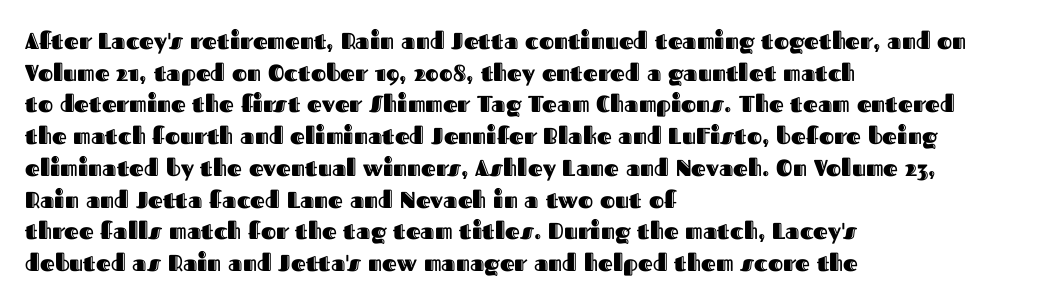
Q: Is the text italic (slanted)? A: No, it is upright.
Q: Is the text underlined? A: No.
Q: How is the paragraph aligned? A: Left-aligned.
Q: Is the spacing between letters normal or unusually wide? A: Normal.
Q: Is the spacing between lines tight, normal or loose? A: Normal.
